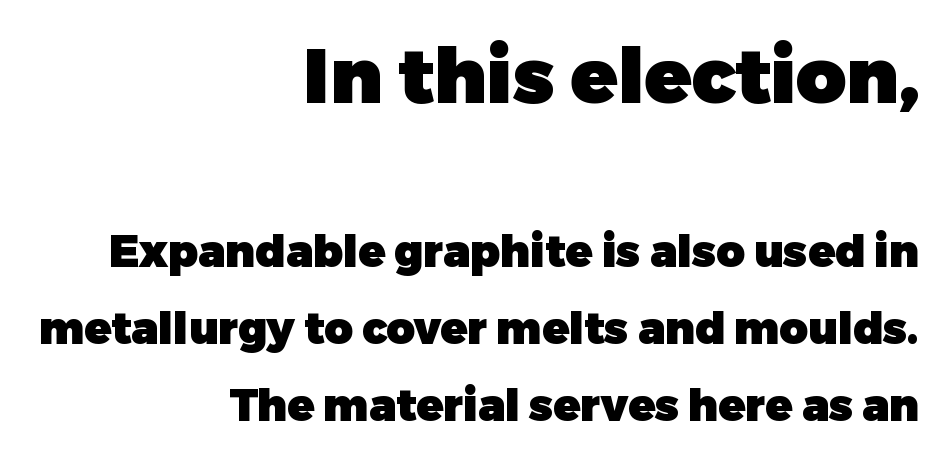
This sample has the flowing, uneven cadence of proportional lettering. The typography opts for an upright posture over an oblique one. All the whitespace from short lines collects on the left. Just letters on the line, the space beneath them empty.
